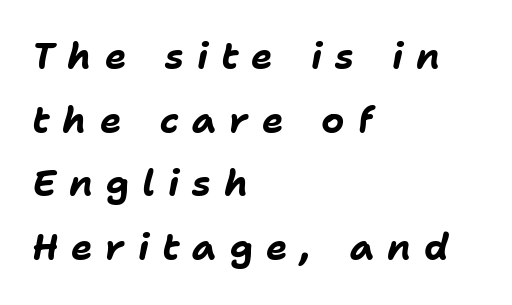
Q: Is the text bold? A: Yes.
Q: Is the text italic (slanted)? A: Yes, it leans right by about 11 degrees.
Q: Is the text underlined? A: No.
Q: How is the paragraph aligned? A: Left-aligned.
Q: Is the spacing between letters normal or unusually wide? A: Unusually wide.
Q: Width (condensed, normal, or wide)? A: Normal.
Q: Stroke contrast? A: Low.
Q: x-height? A: Medium.
Q: Monospaced? A: No.
